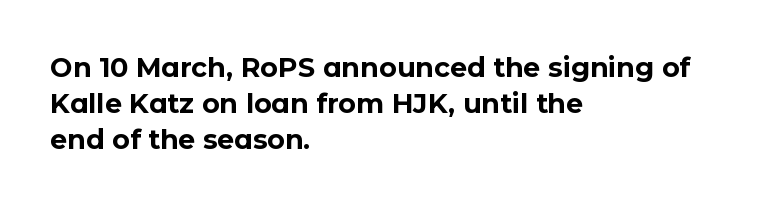
The image shows 27 px bold type, upright; set left-aligned, normal line spacing (1.34x), normal letter spacing, not underlined.
